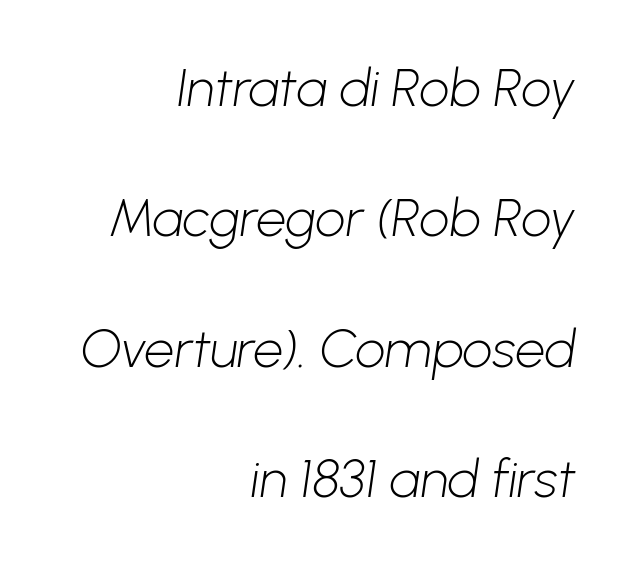
{"serif": "no", "bold": "no", "weight": "light", "width": "normal", "stroke_contrast": "low", "x_height": "medium", "monospaced": "no", "underline": "no", "align": "right", "line_spacing": "loose", "line_spacing_ratio": 2.46, "letter_spacing": "normal", "letter_spacing_em": 0.0, "glyph_px": 53}
